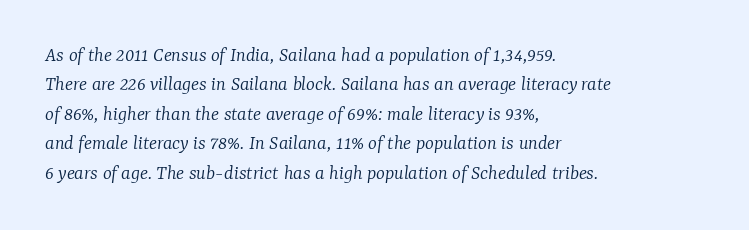
The setting favours the left margin, as ordinary paragraphs usually do. The block of text has a typical density, with ordinary space between rows. This is not heavy type; no bold has been used. Short note: letters normally spaced. Only glyphs here, with clear space below each row.
